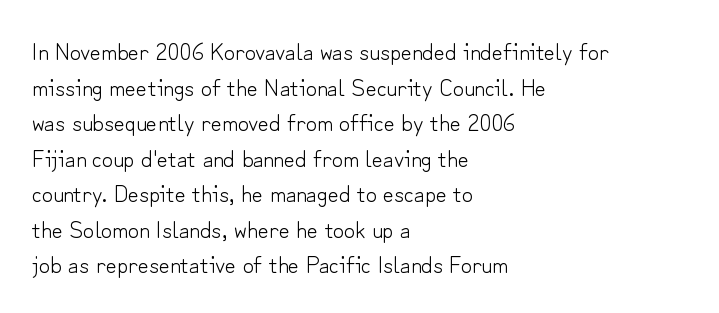
Q: Is the text bold? A: No.
Q: Is the text italic (slanted)? A: No, it is upright.
Q: Is the text underlined? A: No.
Q: How is the paragraph aligned? A: Left-aligned.
Q: Is the spacing between letters normal or unusually wide? A: Normal.
Q: Is the spacing between lines tight, normal or loose? A: Normal.
